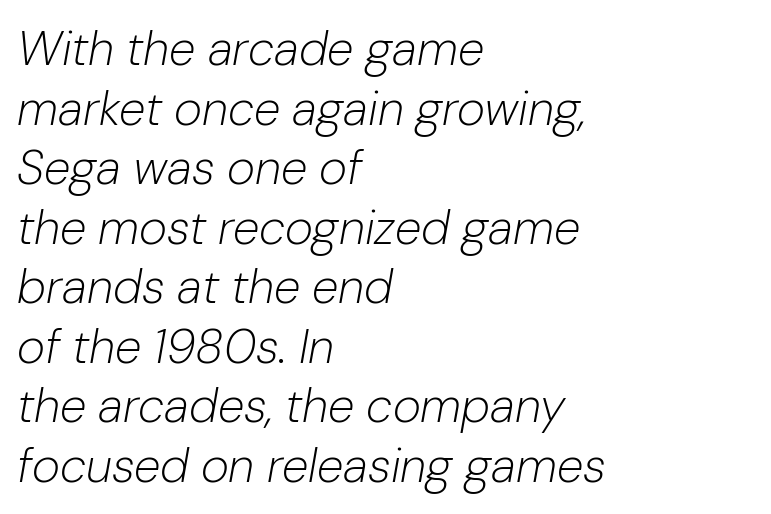
Q: Is the text bold? A: No.
Q: Is the text italic (slanted)? A: Yes, it leans right by about 10 degrees.
Q: Is the text underlined? A: No.
Q: How is the paragraph aligned? A: Left-aligned.
Q: Is the spacing between letters normal or unusually wide? A: Normal.
Q: Width (condensed, normal, or wide)? A: Normal.
Q: Stroke contrast? A: Low.
Q: x-height? A: Medium.
Q: Monospaced? A: No.
